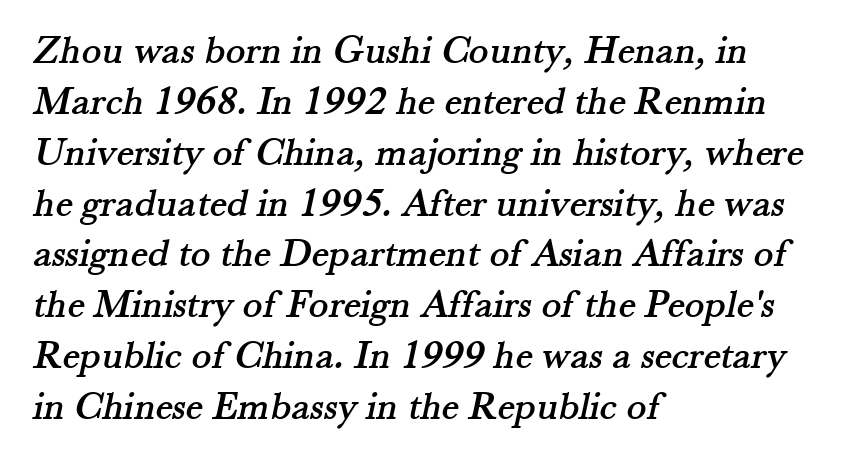
The image shows 41 px serif type; set left-aligned, line spacing 1.24x, normal letter spacing, not underlined; medium stroke contrast and a small x-height.
